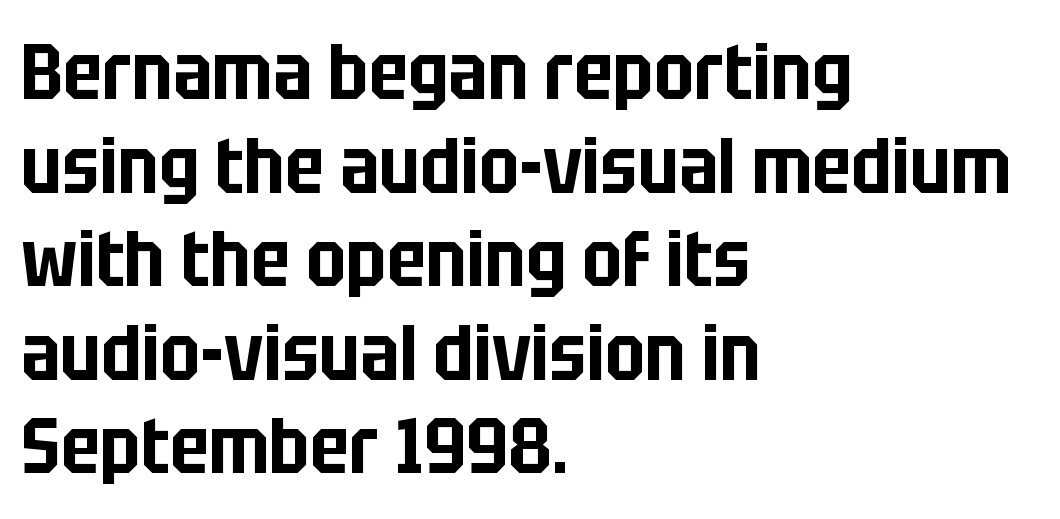
Q: Is the text italic (slanted)? A: No, it is upright.
Q: Is the typeface a serif or a sans-serif typeface? A: Sans-serif.
Q: Is the text underlined? A: No.
Q: How is the paragraph aligned? A: Left-aligned.
Q: Is the spacing between letters normal or unusually wide? A: Normal.
Q: Width (condensed, normal, or wide)? A: Condensed.
Q: Stroke contrast? A: Low.
Q: x-height? A: Large.
Q: Monospaced? A: No.
